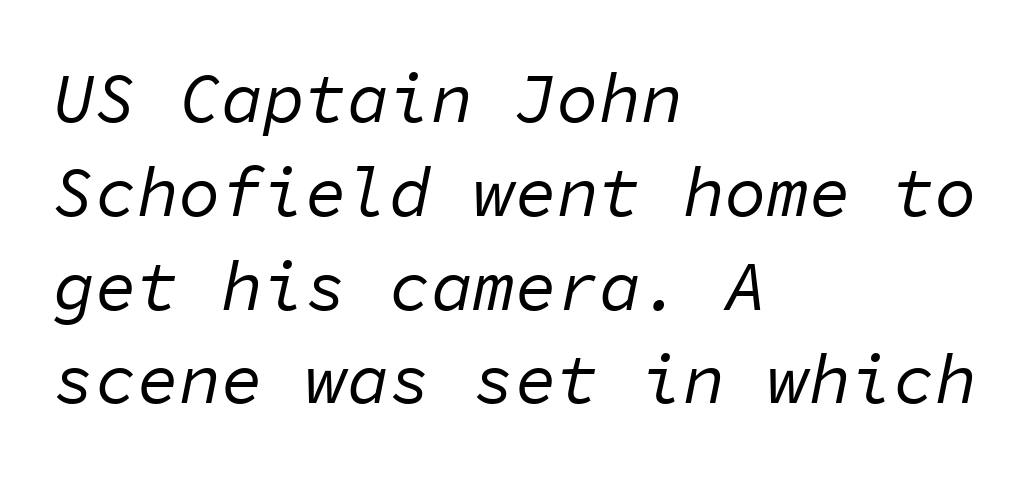
Fixed-width glyphs throughout — classic coding-font behaviour. Is the type slanted? Yes — the strokes lean at a clear angle. The space directly below the letters is spotless. Interline gaps are of average width in this sample.
